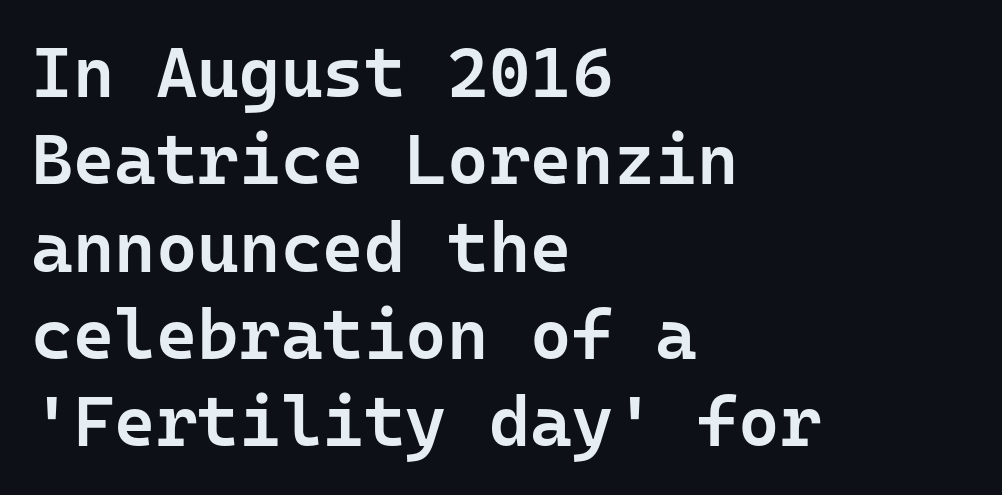
The image shows 71 px semibold sans-serif type, upright, monospaced; set left-aligned, line spacing 1.23x, normal letter spacing, not underlined; low stroke contrast and a medium x-height.
